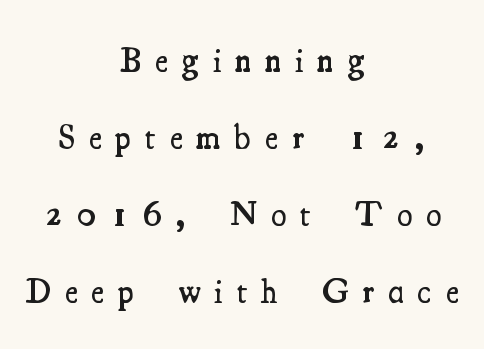
The image shows 34 px semibold, condensed serif type, upright; set centered, loose line spacing (2.26x), unusually wide letter spacing (+0.42 em), not underlined; medium stroke contrast and a small x-height.
